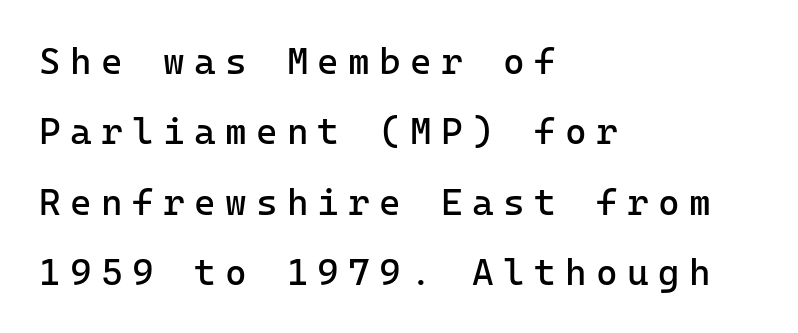
Q: Is the text bold? A: No.
Q: Is the text italic (slanted)? A: No, it is upright.
Q: Is the typeface a serif or a sans-serif typeface? A: Sans-serif.
Q: Is the text underlined? A: No.
Q: How is the paragraph aligned? A: Left-aligned.
Q: Is the spacing between letters normal or unusually wide? A: Unusually wide.
Q: Is the spacing between lines tight, normal or loose? A: Loose.
Q: Width (condensed, normal, or wide)? A: Normal.
Q: Stroke contrast? A: Low.
Q: x-height? A: Medium.
